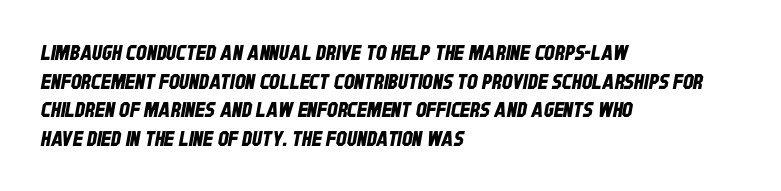
Q: Is the text underlined? A: No.
Q: How is the paragraph aligned? A: Left-aligned.
Q: Is the spacing between letters normal or unusually wide? A: Normal.
Q: Is the spacing between lines tight, normal or loose? A: Normal.
